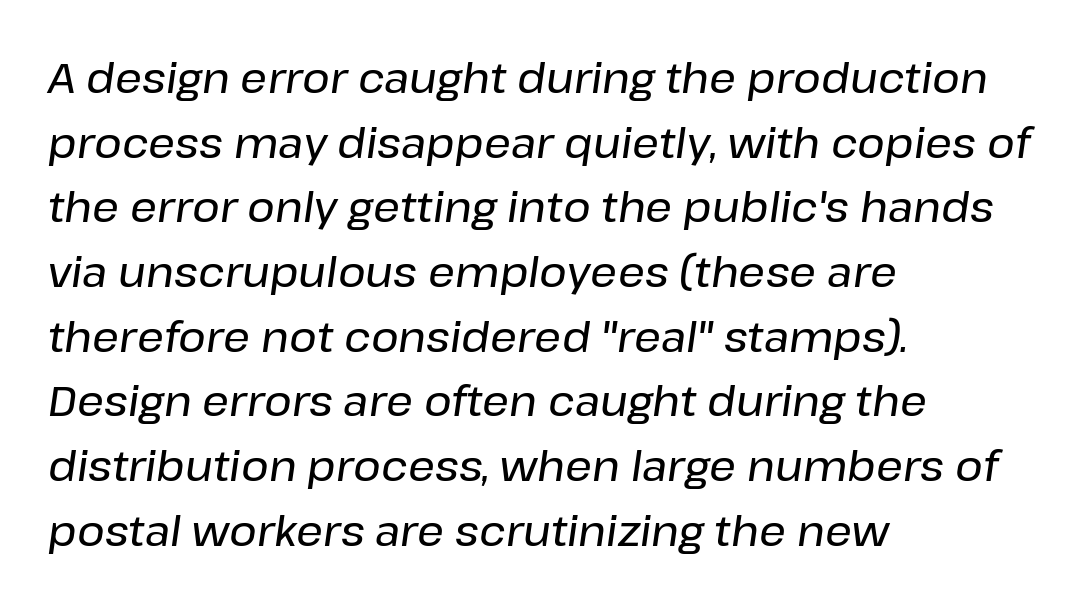
Nobody drew a line under any word here. This sample is left-justified, so line endings fall wherever the words run out. Looking at the ascenders, they clearly lean. Honestly, the row spacing looks completely unremarkable.
